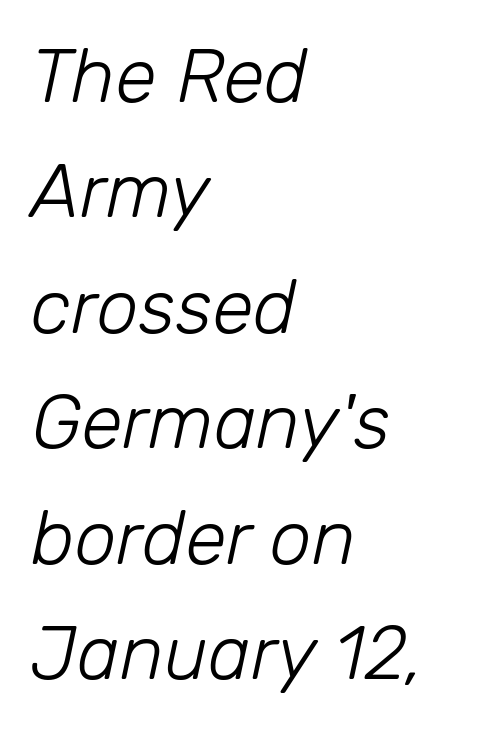
Underline: absent. Looks like regular typesetting: each glyph gets only the width it needs. Here the glyphs are tracked normally, forming tight word shapes. This is oblique type, the kind used for emphasis or titles. Leading matches the norm, producing a regular column.
